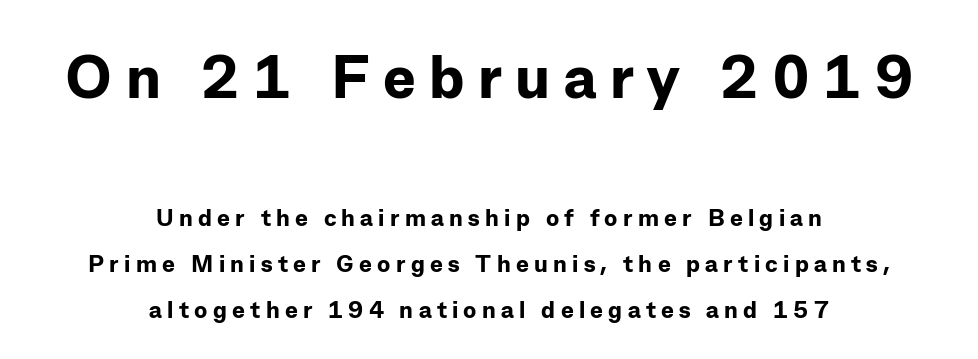
Q: Is the text bold? A: Yes.
Q: Is the text italic (slanted)? A: No, it is upright.
Q: Is the typeface a serif or a sans-serif typeface? A: Sans-serif.
Q: Is the text underlined? A: No.
Q: How is the paragraph aligned? A: Centered.
Q: Is the spacing between letters normal or unusually wide? A: Unusually wide.
Q: Is the spacing between lines tight, normal or loose? A: Loose.
Q: Which block of text is set in a larger size, the first (top) or the second (bottom)? A: The first (top) one.
Q: Width (condensed, normal, or wide)? A: Normal.
Q: Stroke contrast? A: Low.
Q: x-height? A: Medium.
Q: Monospaced? A: No.
